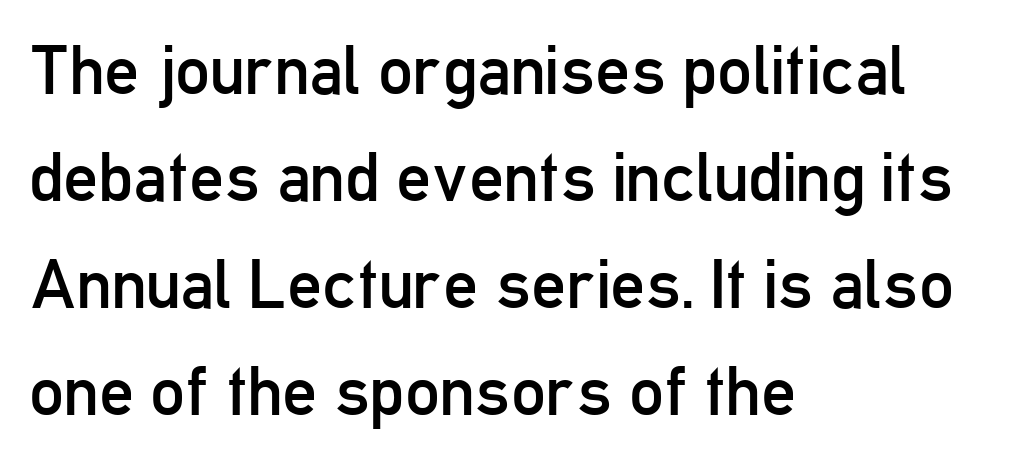
The image shows 69 px regular-weight, condensed sans-serif type, upright; set left-aligned, normal line spacing (1.55x), normal letter spacing, not underlined; low stroke contrast and a medium x-height.
